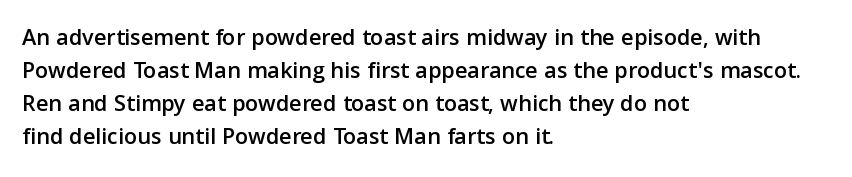
The image shows 24 px text type, upright; set left-aligned, normal line spacing (1.38x), normal letter spacing, not underlined.
